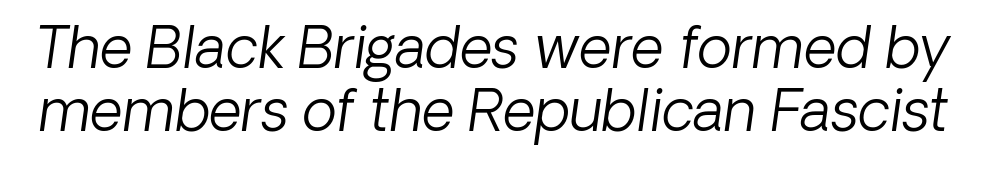
The image shows 57 px light sans-serif type; set tight line spacing (1.11x), normal letter spacing, not underlined; low stroke contrast and a medium x-height.
